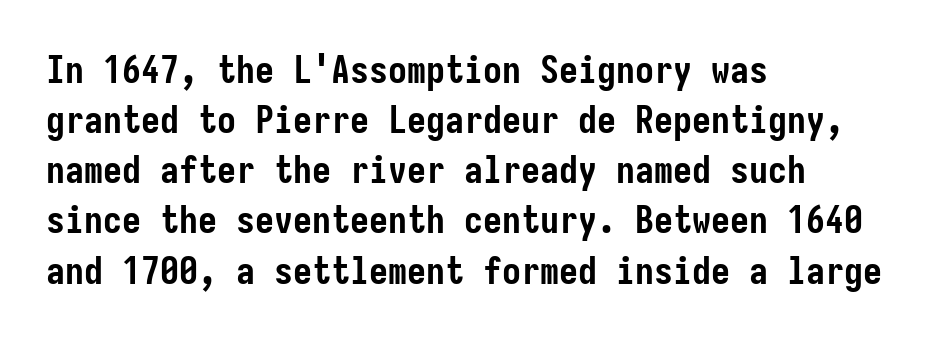
The image shows 38 px semibold, condensed sans-serif type, upright; set left-aligned, normal line spacing (1.32x), normal letter spacing, not underlined; low stroke contrast and a medium x-height.
